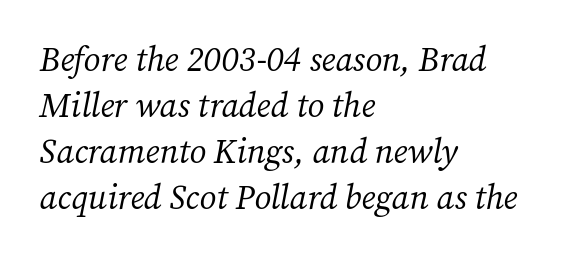
The rendering uses a moderate line-height, typical for paragraphs. The weight would be labelled regular, book, light, or lighter still. The glyphs in this specimen are seriffed. Any mark beneath the type? The region is blank.
